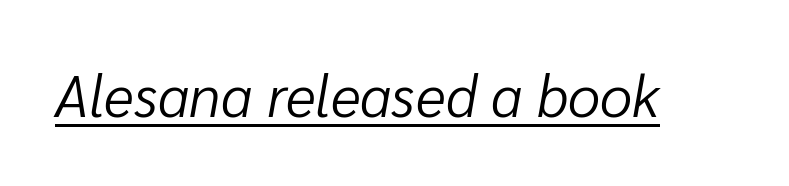
Think standard paragraph weight, or any step lighter than that. Is this a fixed-width face? No — the glyphs have proportional, varying widths. Between one letter and the next there's only the usual sliver of space. In designer terms, the underline attribute is active on this setting. The text carries the slant typical of an italic or oblique font.
